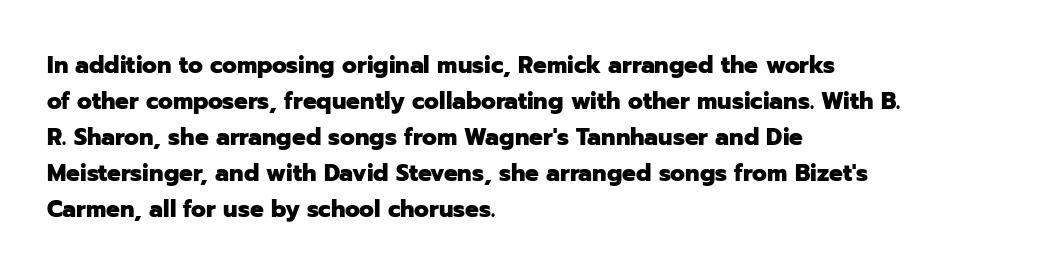
The image shows 23 px bold type, upright; set left-aligned, normal line spacing (1.56x), normal letter spacing, not underlined.
